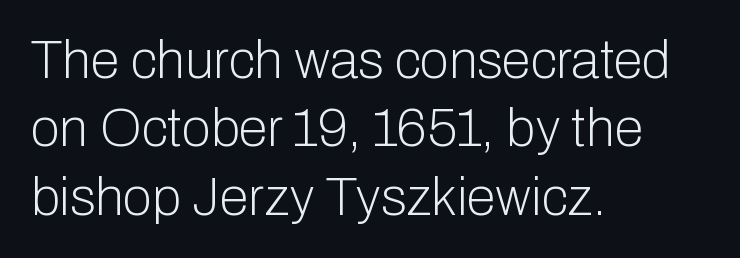
Underline: absent. Spacing verdict: proportional, widths tailored to each character. Heft: none added — not bold. Posture: vertical. The rendering anchors every line to the left-hand side.
